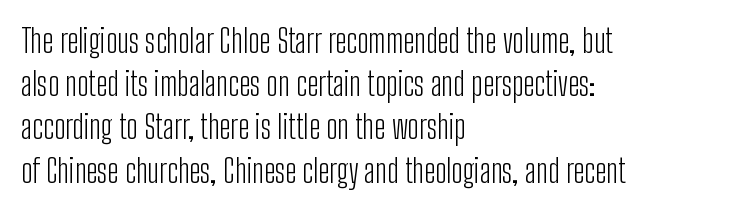
The image shows 32 px light, condensed sans-serif type, upright; set left-aligned, normal line spacing (1.35x), normal letter spacing, not underlined; low stroke contrast and a medium x-height.
